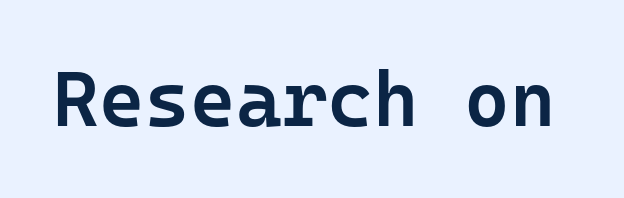
A bare baseline throughout the passage. This sample uses an upright cut, with every glyph sitting square on the baseline. Serifs: no, the terminals of the letterforms are clean. The face used here is monospaced, like something from a code editor. The sample has been set in demibold, a notch under bold.
